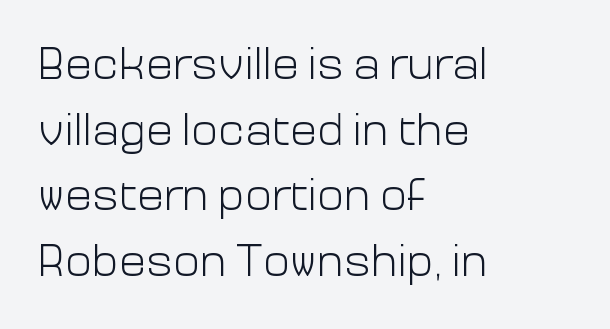
{"serif": "no", "italic": "no", "bold": "no", "weight": "light", "width": "normal", "stroke_contrast": "low", "x_height": "medium", "monospaced": "no", "underline": "no", "align": "left", "line_spacing": "normal", "line_spacing_ratio": 1.46, "letter_spacing": "normal", "letter_spacing_em": 0.0, "glyph_px": 45}
